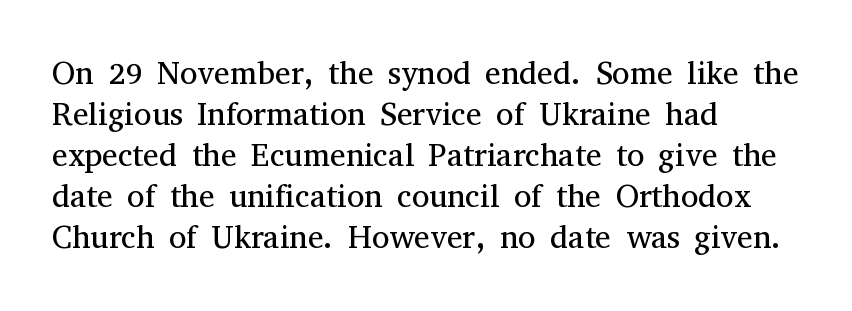
{"serif": "yes", "italic": "no", "bold": "no", "weight": "regular", "width": "normal", "stroke_contrast": "medium", "x_height": "medium", "monospaced": "no", "underline": "no", "align": "left", "line_spacing": "normal", "line_spacing_ratio": 1.28, "letter_spacing": "normal", "letter_spacing_em": 0.0, "glyph_px": 32}
